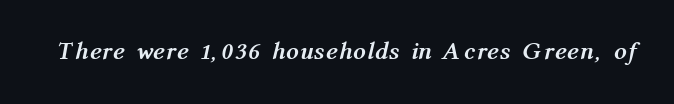
Q: Is the text bold? A: Yes.
Q: Is the text italic (slanted)? A: Yes, it leans right by about 12 degrees.
Q: Is the text underlined? A: No.
